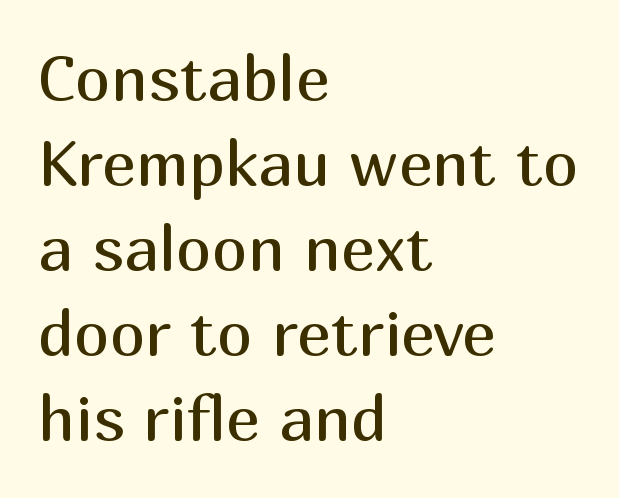
Q: Is the text bold? A: No.
Q: Is the text italic (slanted)? A: No, it is upright.
Q: Is the typeface a serif or a sans-serif typeface? A: Sans-serif.
Q: Is the text underlined? A: No.
Q: How is the paragraph aligned? A: Left-aligned.
Q: Is the spacing between letters normal or unusually wide? A: Normal.
Q: Is the spacing between lines tight, normal or loose? A: Normal.
Q: Width (condensed, normal, or wide)? A: Normal.
Q: Stroke contrast? A: Medium.
Q: x-height? A: Medium.
Q: Monospaced? A: No.
